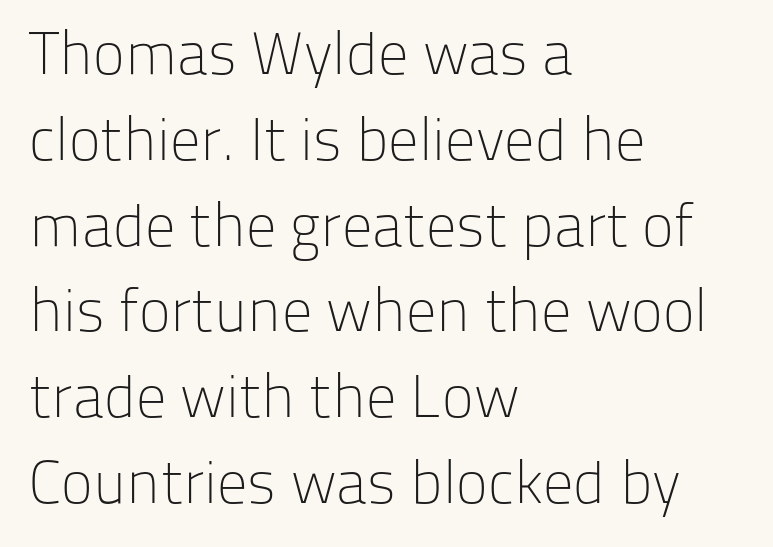
The strokes are not fattened; the text isn't bold. Proportional: the letters do not fall into vertical columns. Words float on clear page, feet unadorned. If you measured baseline to baseline, you'd find a middling distance. Short note: letters normally spaced. Ordinary non-slanted type is in use.
